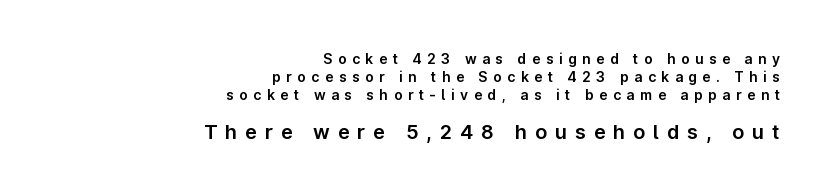
Q: Is the text italic (slanted)? A: No, it is upright.
Q: Is the text underlined? A: No.
Q: How is the paragraph aligned? A: Right-aligned.
Q: Is the spacing between letters normal or unusually wide? A: Unusually wide.
Q: Is the spacing between lines tight, normal or loose? A: Normal.
Q: Which block of text is set in a larger size, the first (top) or the second (bottom)? A: The second (bottom) one.
